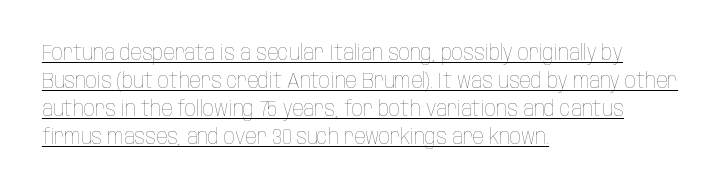
The image shows 22 px text type, upright; set left-aligned, normal line spacing (1.27x), normal letter spacing, underlined.
